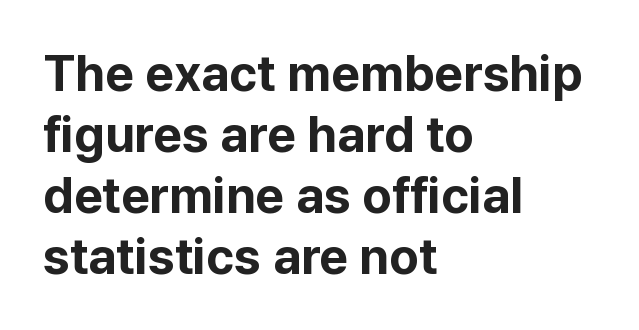
Beneath every word, the page is bare. Look at the bottom of the vertical strokes: they stop flat, with no serifs. The typography opts for an upright posture over an oblique one. Note the varied advance widths — an 'i' is clearly narrower than an 'm'. In CSS terms this would be text-align: left.
